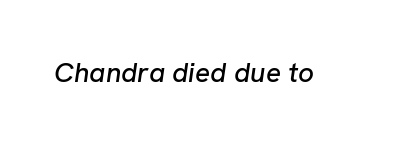
Q: Is the text italic (slanted)? A: Yes, it leans right by about 8 degrees.
Q: Is the text underlined? A: No.
Q: Is the spacing between letters normal or unusually wide? A: Normal.
Q: Width (condensed, normal, or wide)? A: Normal.
Q: Stroke contrast? A: Low.
Q: x-height? A: Medium.
Q: Monospaced? A: No.
